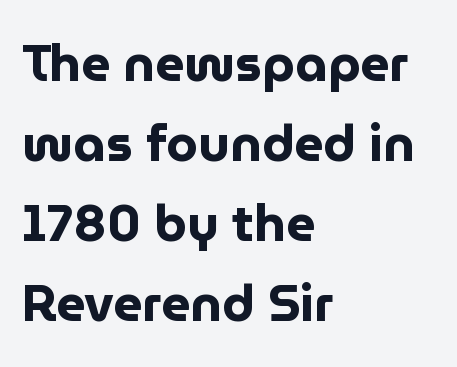
{"serif": "no", "italic": "no", "bold": "yes", "weight": "bold", "width": "normal", "stroke_contrast": "low", "x_height": "medium", "monospaced": "no", "underline": "no", "align": "left", "line_spacing": "normal", "line_spacing_ratio": 1.57, "letter_spacing": "normal", "letter_spacing_em": 0.0, "glyph_px": 51}
